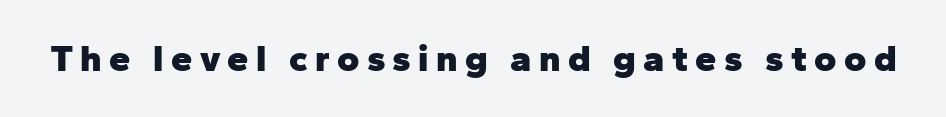
Serifs: no, the terminals of the letterforms are clean. Glance below the letters and you will spot only blank space. Is there any slant? The stems are plumb. Is this a fixed-width face? No — the glyphs have proportional, varying widths.
